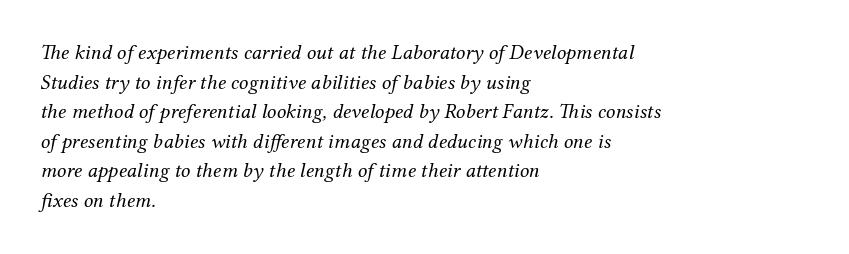
These lines were composed using italics. Short and long lines alike share a common starting point at left. The face looks like a standard text weight, possibly lighter. Descenders hang freely into open space. What stands out about the letter spacing? Nothing — it is the standard amount.
